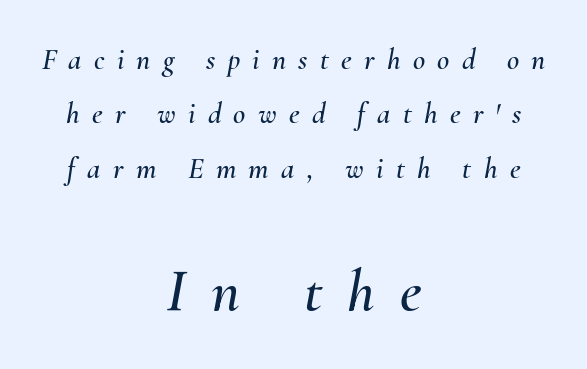
The image shows 61 px text type, italic (leaning right); set centered, line spacing 1.81x, unusually wide letter spacing (+0.41 em), not underlined; the second (bottom) block is 2.03x larger; medium stroke contrast and a small x-height.
